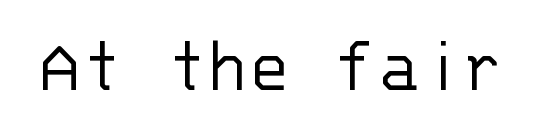
Heft: none added — not bold. Every stem runs plumb, perpendicular to the baseline. This rendering features lettering with no underline. Is this a fixed-width face? Yes — each glyph sits in an identical cell. Examine the stroke ends and you'll find no serifs.
